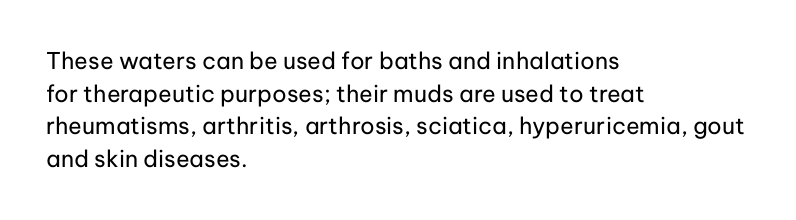
The image shows 23 px text type, upright; set left-aligned, normal line spacing (1.42x), normal letter spacing, not underlined.
